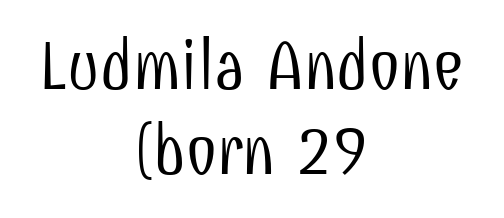
{"serif": "no", "italic": "no", "bold": "no", "weight": "light", "width": "condensed", "stroke_contrast": "low", "x_height": "medium", "monospaced": "no", "underline": "no", "align": "center", "line_spacing_ratio": 1.21, "letter_spacing": "normal", "letter_spacing_em": 0.0, "glyph_px": 70}
